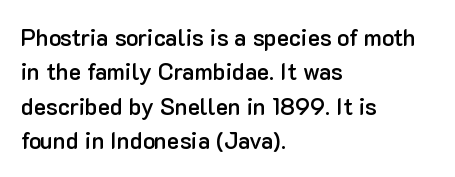
{"italic": "no", "bold": "semi", "underline": "no", "align": "left", "line_spacing": "normal", "line_spacing_ratio": 1.5, "letter_spacing": "normal", "letter_spacing_em": 0.0, "glyph_px": 23}
